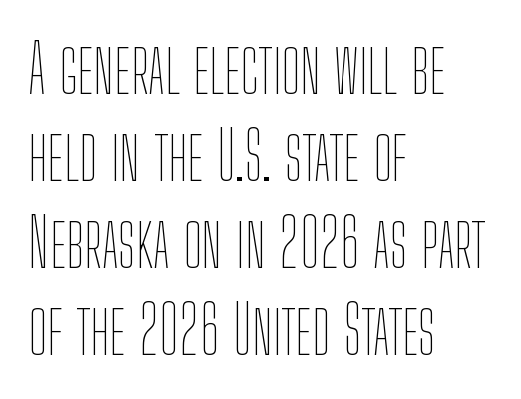
Line starts are locked; line ends wander. These lines are rendered in a variable-pitch font. Nothing unusual about the tracking: characters are spaced as the font intends. The letters stand upright; this is a roman face. Line spacing here is normal. The font is comparable to plain body text, perhaps lighter.
